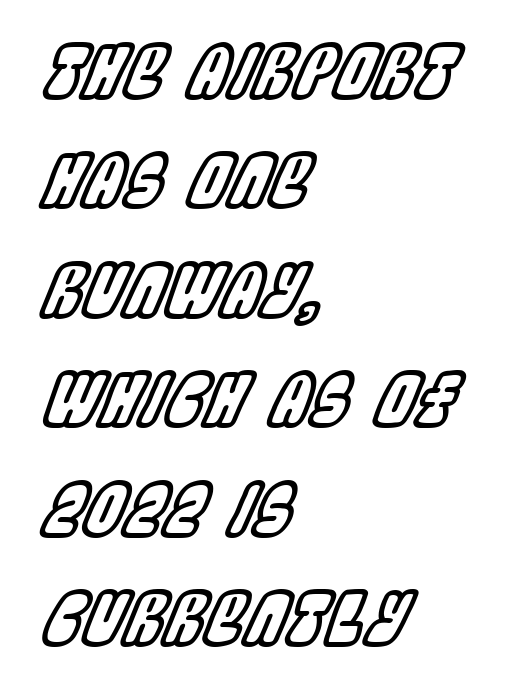
Style check: oblique. This rendering features lettering with no underline. Observe the ordinary spacing: letters are neighbours, not strangers. Is the block centered? No — it sits flush against the left margin.
